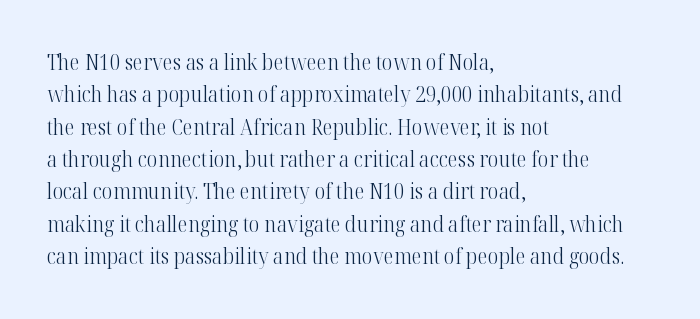
{"italic": "no", "bold": "no", "underline": "no", "align": "left", "line_spacing": "normal", "line_spacing_ratio": 1.54, "letter_spacing": "normal", "letter_spacing_em": 0.0, "glyph_px": 21}
